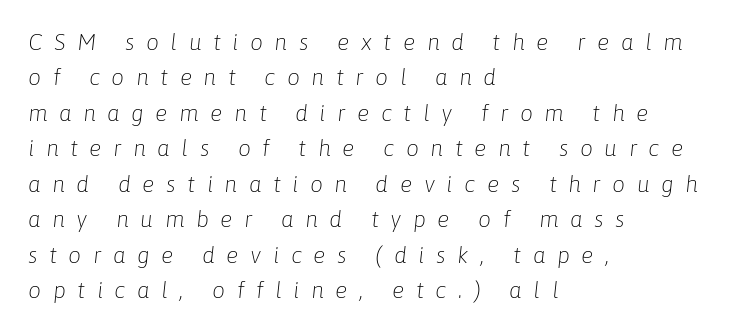
The image shows 23 px text type, italic (leaning right); set left-aligned, normal line spacing (1.54x), unusually wide letter spacing (+0.5 em), not underlined.
